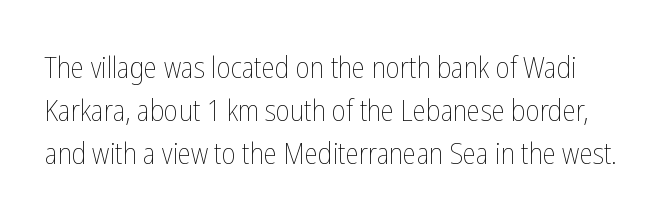
The image shows 30 px thin, condensed type, upright; set normal line spacing (1.43x), normal letter spacing, not underlined; low stroke contrast and a medium x-height.
